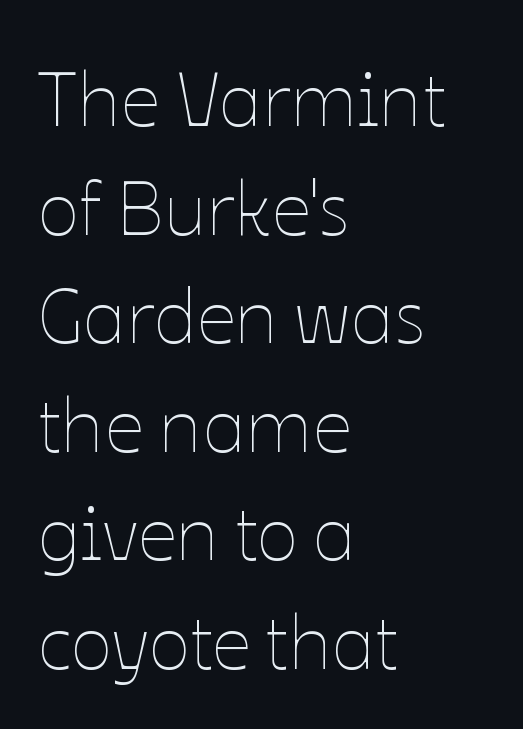
{"italic": "no", "bold": "no", "weight": "thin", "width": "normal", "stroke_contrast": "low", "x_height": "medium", "monospaced": "no", "underline": "no", "align": "left", "line_spacing": "normal", "line_spacing_ratio": 1.41, "letter_spacing": "normal", "letter_spacing_em": 0.0, "glyph_px": 77}
